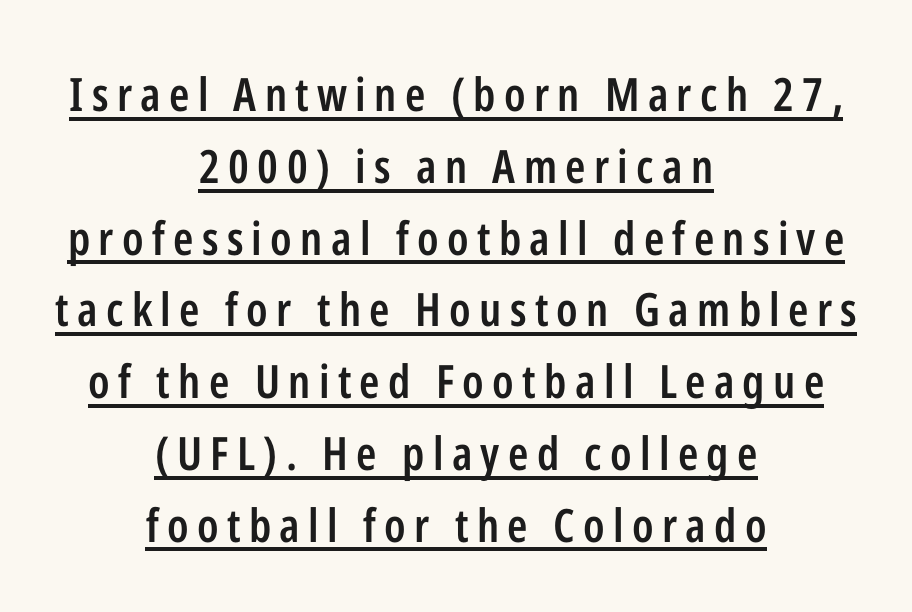
The image shows 46 px semibold, condensed sans-serif type, upright; set centered, normal line spacing (1.56x), underlined; low stroke contrast and a medium x-height.
